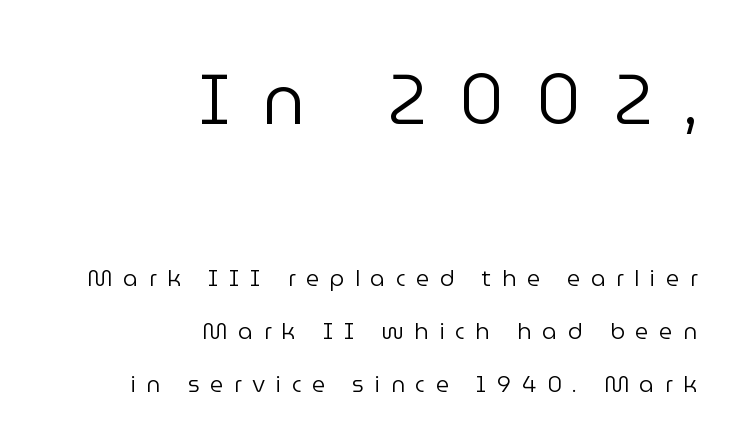
Q: Is the text bold? A: No.
Q: Is the text italic (slanted)? A: No, it is upright.
Q: Is the typeface a serif or a sans-serif typeface? A: Sans-serif.
Q: Is the text underlined? A: No.
Q: How is the paragraph aligned? A: Right-aligned.
Q: Is the spacing between letters normal or unusually wide? A: Unusually wide.
Q: Is the spacing between lines tight, normal or loose? A: Loose.
Q: Which block of text is set in a larger size, the first (top) or the second (bottom)? A: The first (top) one.
Q: Width (condensed, normal, or wide)? A: Normal.
Q: Stroke contrast? A: Low.
Q: x-height? A: Medium.
Q: Monospaced? A: No.
